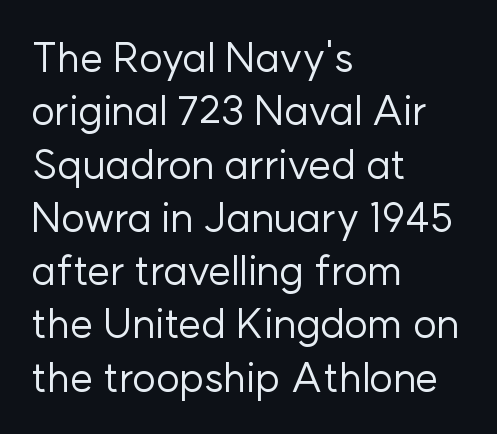
Q: Is the text bold? A: No.
Q: Is the text italic (slanted)? A: No, it is upright.
Q: Is the typeface a serif or a sans-serif typeface? A: Sans-serif.
Q: Is the text underlined? A: No.
Q: How is the paragraph aligned? A: Left-aligned.
Q: Is the spacing between letters normal or unusually wide? A: Normal.
Q: Is the spacing between lines tight, normal or loose? A: Normal.
Q: Width (condensed, normal, or wide)? A: Normal.
Q: Stroke contrast? A: Low.
Q: x-height? A: Medium.
Q: Monospaced? A: No.
